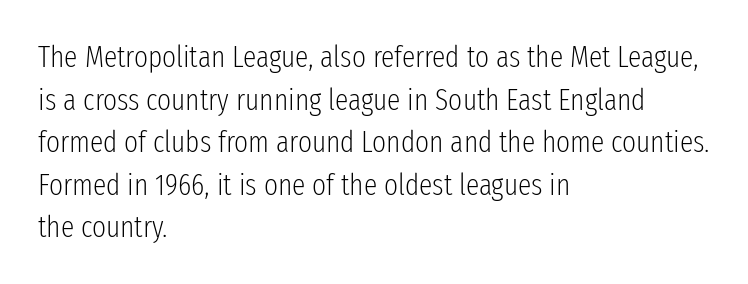
{"serif": "no", "italic": "no", "bold": "no", "weight": "light", "width": "condensed", "stroke_contrast": "low", "x_height": "medium", "monospaced": "no", "underline": "no", "align": "left", "line_spacing": "normal", "line_spacing_ratio": 1.42, "letter_spacing": "normal", "letter_spacing_em": 0.0, "glyph_px": 30}
